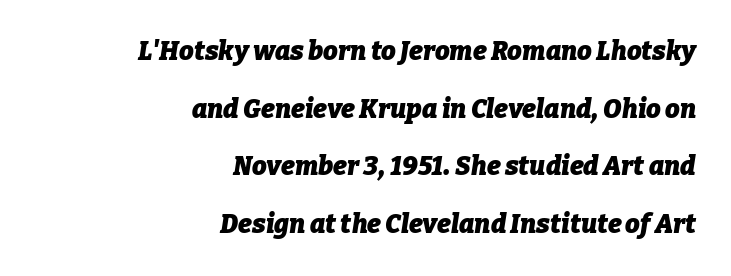
Q: Is the text bold? A: Yes.
Q: Is the text italic (slanted)? A: Yes, it leans right by about 9 degrees.
Q: Is the text underlined? A: No.
Q: How is the paragraph aligned? A: Right-aligned.
Q: Is the spacing between letters normal or unusually wide? A: Normal.
Q: Is the spacing between lines tight, normal or loose? A: Loose.
